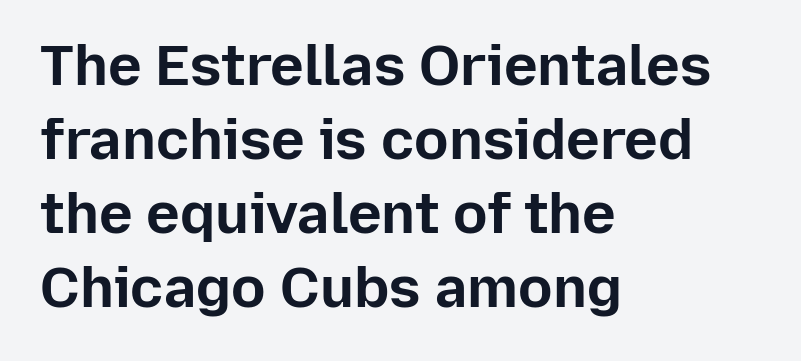
The image shows 57 px bold sans-serif type, upright; set left-aligned, normal line spacing (1.3x), normal letter spacing, not underlined; low stroke contrast and a medium x-height.
